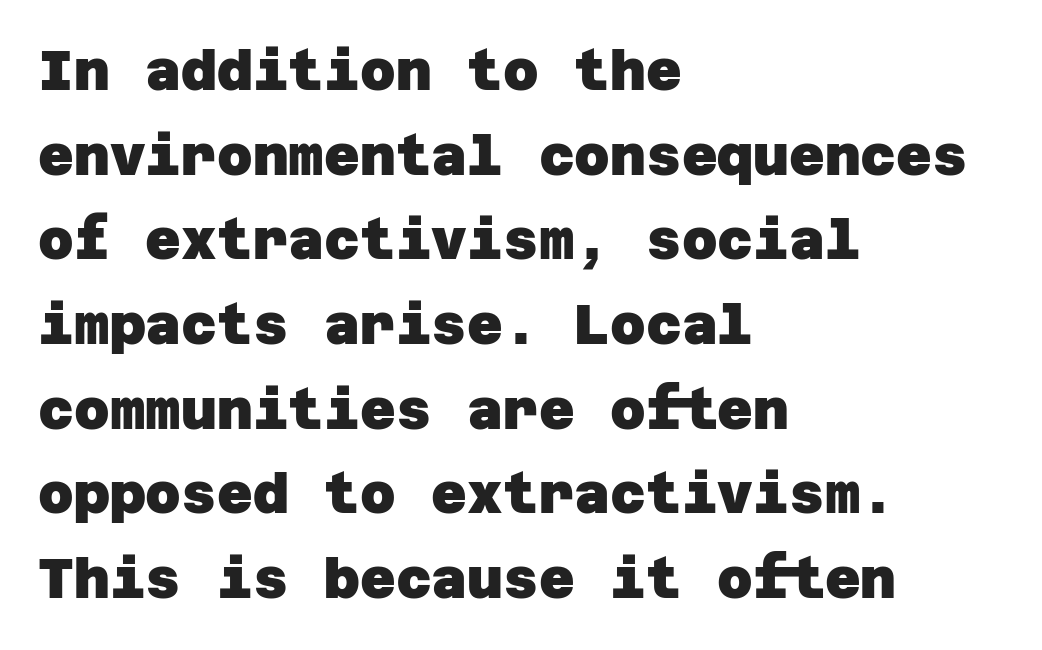
The image shows 55 px heavy sans-serif type; set left-aligned, normal line spacing (1.54x), normal letter spacing, not underlined; low stroke contrast and a large x-height.
